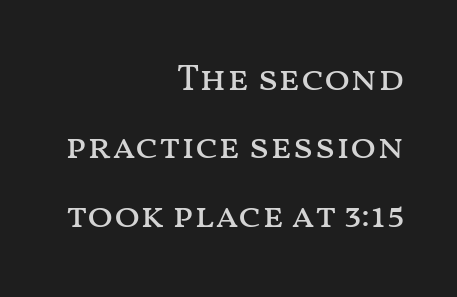
The image shows 38 px regular-weight, wide type, upright; set right-aligned, line spacing 1.8x, normal letter spacing, not underlined; medium stroke contrast and a medium x-height.
